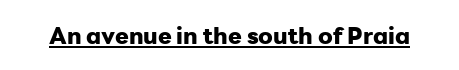
Q: Is the text bold? A: Yes.
Q: Is the text italic (slanted)? A: No, it is upright.
Q: Is the text underlined? A: Yes.
Q: Is the spacing between letters normal or unusually wide? A: Normal.
